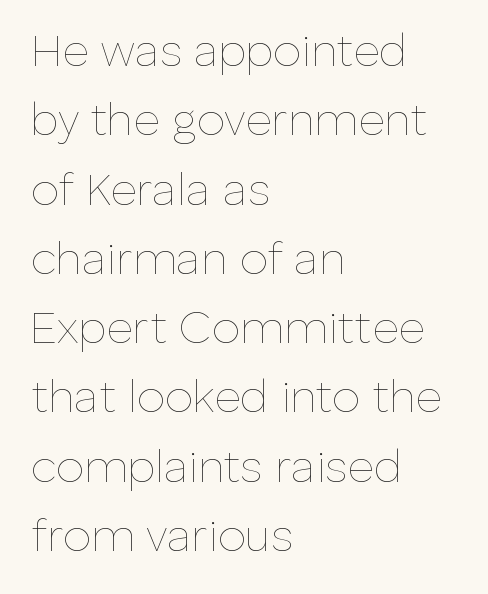
The image shows 45 px thin type, upright; set left-aligned, normal line spacing (1.54x), normal letter spacing, not underlined; low stroke contrast and a medium x-height.
